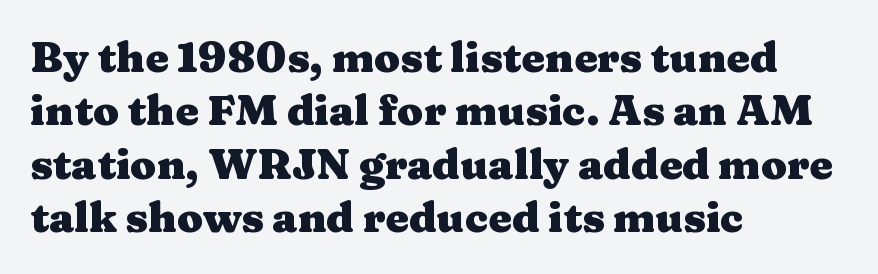
Posture: upright roman. Regular leading. The typesetter chose a ragged-right arrangement here. Anything drawn beneath the words? Only blank space. The letterforms sit shoulder to shoulder at normal distance.
